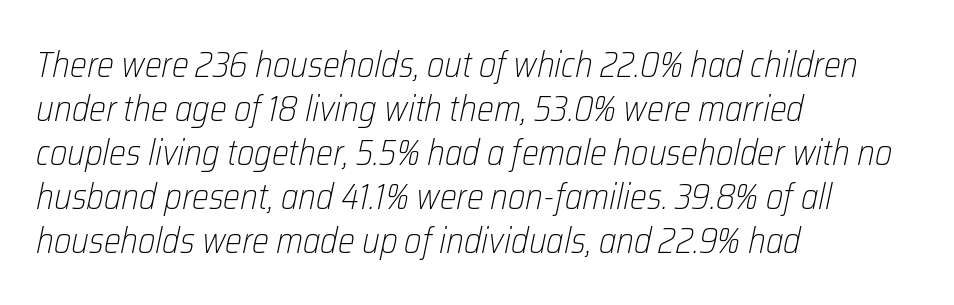
Q: Is the text bold? A: No.
Q: Is the text italic (slanted)? A: Yes, it leans right by about 12 degrees.
Q: Is the text underlined? A: No.
Q: How is the paragraph aligned? A: Left-aligned.
Q: Is the spacing between letters normal or unusually wide? A: Normal.
Q: Width (condensed, normal, or wide)? A: Condensed.
Q: Stroke contrast? A: Low.
Q: x-height? A: Medium.
Q: Monospaced? A: No.
